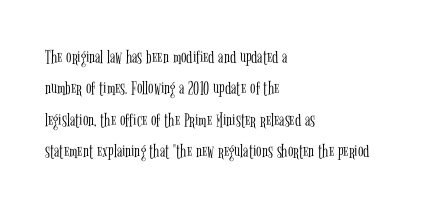
Line spacing here is normal. A typesetter would mark this as roman, not italic. The specimen omits any rule beneath the text block's lines. The rag falls on the right side of this text block. The characters are drawn with everyday or finer stroke widths.
